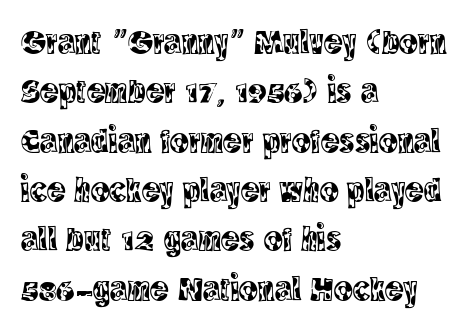
The image shows 35 px condensed serif type, upright; set left-aligned, normal line spacing (1.41x), normal letter spacing, not underlined; a large x-height.
